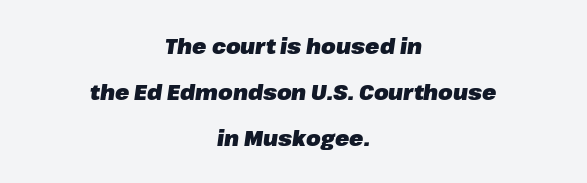
Q: Is the text bold? A: Yes.
Q: Is the text italic (slanted)? A: Yes, it leans right by about 8 degrees.
Q: Is the text underlined? A: No.
Q: How is the paragraph aligned? A: Centered.
Q: Is the spacing between letters normal or unusually wide? A: Normal.
Q: Is the spacing between lines tight, normal or loose? A: Loose.
